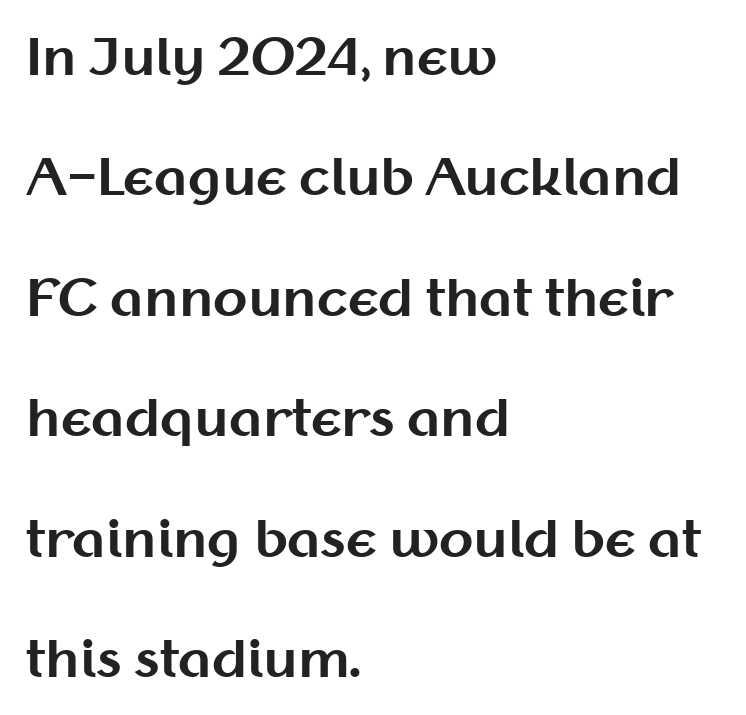
Q: Is the text bold? A: Yes.
Q: Is the text italic (slanted)? A: No, it is upright.
Q: Is the typeface a serif or a sans-serif typeface? A: Sans-serif.
Q: Is the text underlined? A: No.
Q: How is the paragraph aligned? A: Left-aligned.
Q: Is the spacing between letters normal or unusually wide? A: Normal.
Q: Is the spacing between lines tight, normal or loose? A: Loose.
Q: Width (condensed, normal, or wide)? A: Normal.
Q: Stroke contrast? A: Medium.
Q: x-height? A: Medium.
Q: Monospaced? A: No.
